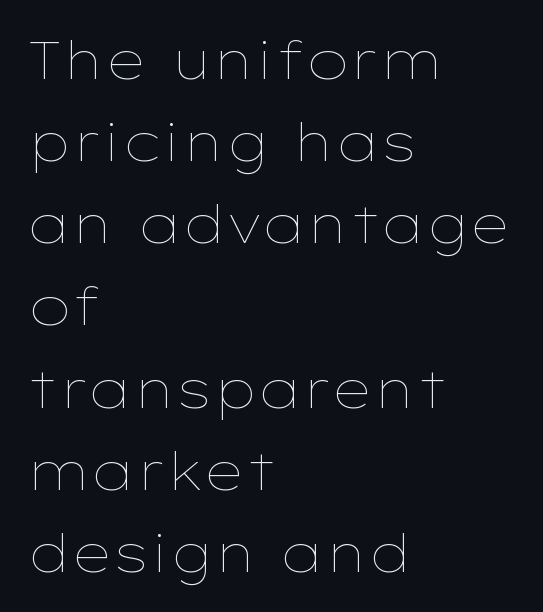
The image shows 52 px thin, wide type, upright; set left-aligned, normal line spacing (1.58x), normal letter spacing, not underlined; low stroke contrast and a medium x-height.
